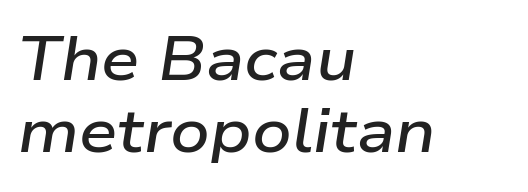
{"italic": "yes", "lean": "right", "slant_degrees": 9, "bold": "semi", "weight": "semibold", "width": "wide", "stroke_contrast": "low", "x_height": "medium", "monospaced": "no", "underline": "no", "align": "left", "line_spacing_ratio": 1.18, "letter_spacing": "normal", "letter_spacing_em": 0.0, "glyph_px": 61}
